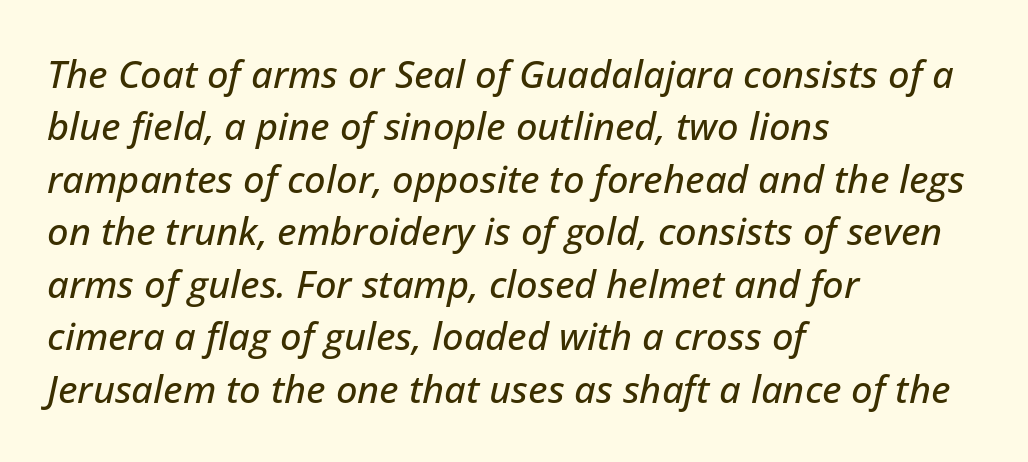
The ragged edge is on the right, which tells us the setting is flush left. How are the letters spaced? Ordinarily, with no added tracking. The block of text has a typical density, with ordinary space between rows. Each letter keeps its own natural width here, so spacing adapts to shape. Each row of text sits above clean, open space. Would a proofreader flag this as italicized? Yes.
